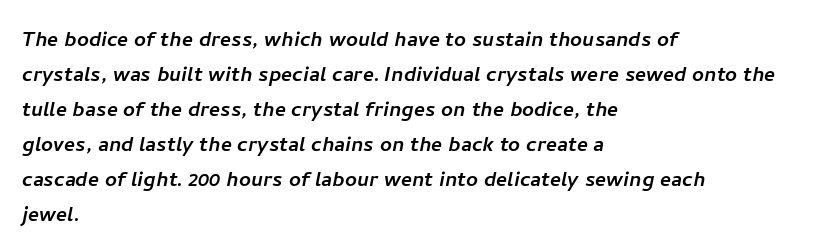
{"underline": "no", "align": "left", "line_spacing": "normal", "line_spacing_ratio": 1.35, "letter_spacing": "normal", "letter_spacing_em": 0.0, "glyph_px": 26}
